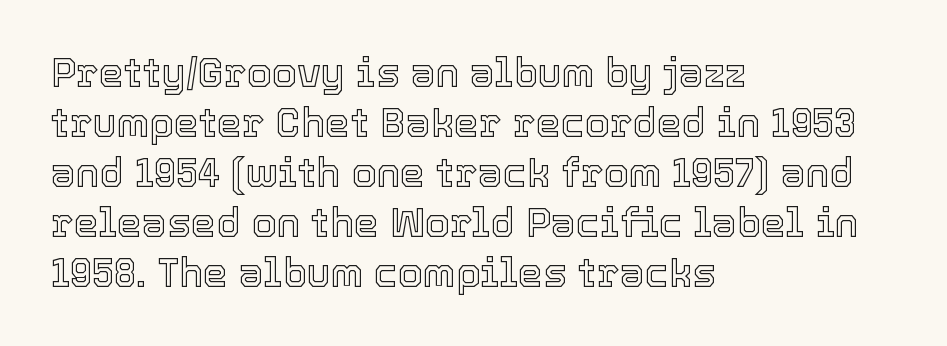
The image shows 40 px text type, upright; set left-aligned, normal line spacing (1.25x), normal letter spacing, not underlined; a medium x-height.
